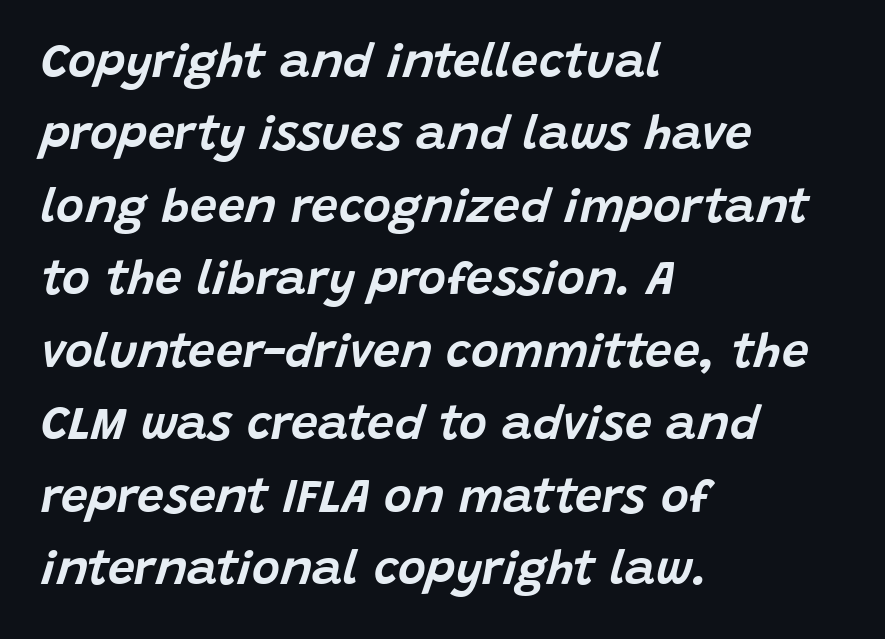
{"italic": "yes", "lean": "right", "slant_degrees": 15, "width": "normal", "stroke_contrast": "low", "x_height": "large", "monospaced": "no", "underline": "no", "align": "left", "line_spacing": "normal", "line_spacing_ratio": 1.51, "letter_spacing": "normal", "letter_spacing_em": 0.0, "glyph_px": 48}
